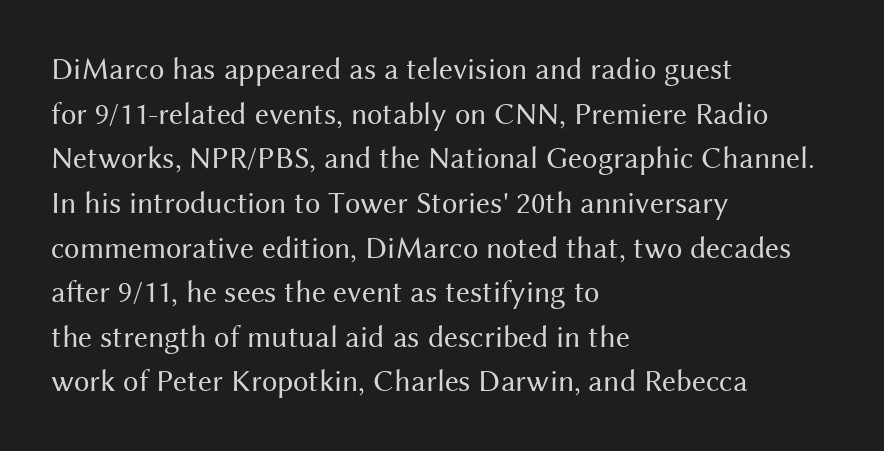
Varying glyph widths throughout — classic text-font behaviour. The weight would be labelled regular, book, light, or lighter still. Notice how the stems are strictly vertical — no italics here. Descenders hang freely into open space. If you measured baseline to baseline, you'd find a middling distance.
